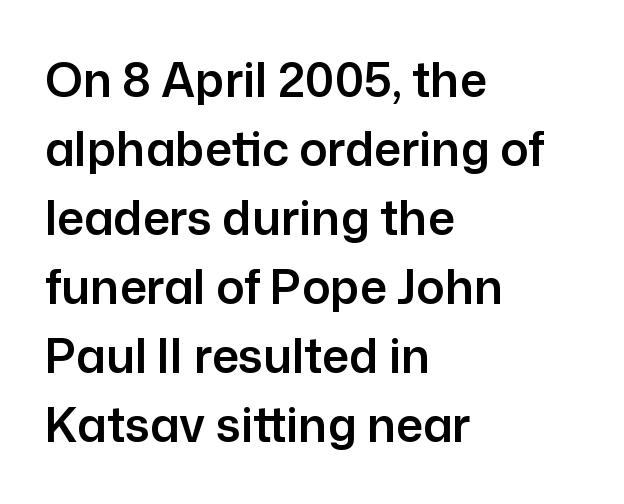
{"serif": "no", "italic": "no", "width": "normal", "stroke_contrast": "low", "x_height": "medium", "monospaced": "no", "underline": "no", "align": "left", "line_spacing": "normal", "line_spacing_ratio": 1.47, "letter_spacing": "normal", "letter_spacing_em": 0.0, "glyph_px": 47}
